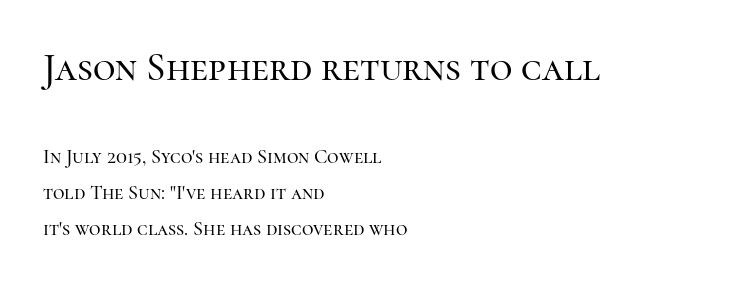
{"serif": "yes", "italic": "no", "width": "normal", "stroke_contrast": "high", "x_height": "medium", "monospaced": "no", "underline": "no", "align": "left", "line_spacing_ratio": 1.8, "letter_spacing": "normal", "letter_spacing_em": 0.0, "larger_block": "first", "size_ratio": 1.95, "glyph_px": 39}
